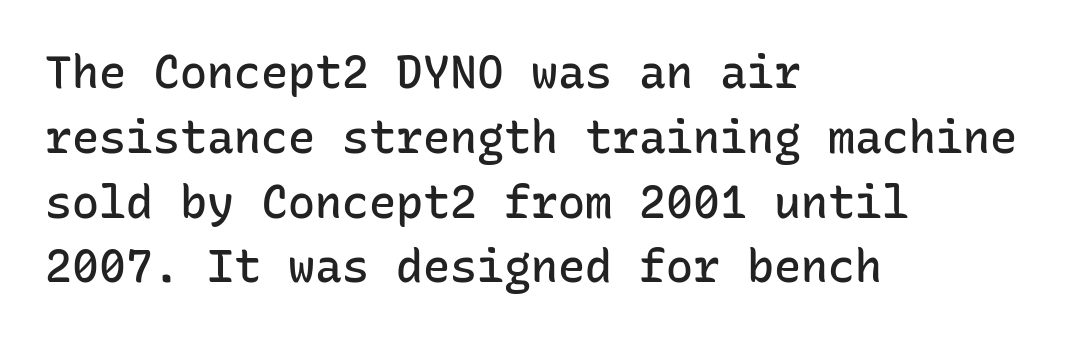
{"serif": "no", "italic": "no", "bold": "semi", "weight": "semibold", "width": "normal", "stroke_contrast": "low", "x_height": "medium", "monospaced": "yes", "underline": "no", "align": "left", "line_spacing": "normal", "line_spacing_ratio": 1.44, "letter_spacing": "normal", "letter_spacing_em": 0.0, "glyph_px": 45}
